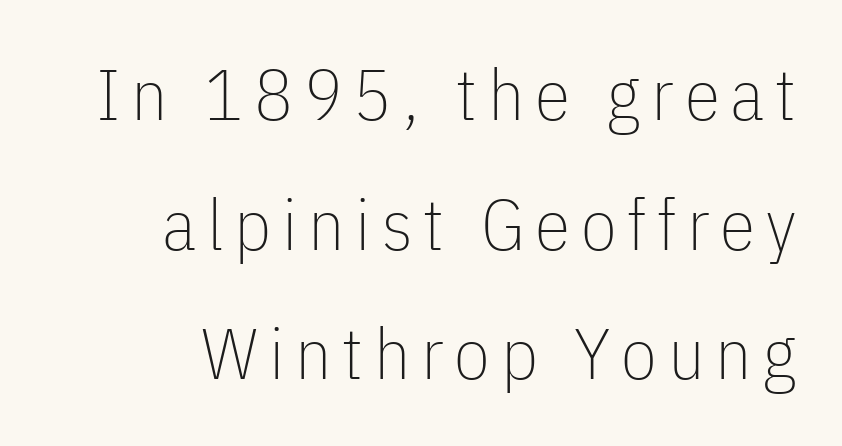
Q: Is the text bold? A: No.
Q: Is the text italic (slanted)? A: No, it is upright.
Q: Is the typeface a serif or a sans-serif typeface? A: Sans-serif.
Q: Is the text underlined? A: No.
Q: How is the paragraph aligned? A: Right-aligned.
Q: Width (condensed, normal, or wide)? A: Condensed.
Q: Stroke contrast? A: Low.
Q: x-height? A: Medium.
Q: Monospaced? A: No.
